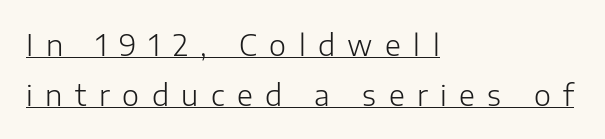
Q: Is the text bold? A: No.
Q: Is the text italic (slanted)? A: No, it is upright.
Q: Is the typeface a serif or a sans-serif typeface? A: Sans-serif.
Q: Is the text underlined? A: Yes.
Q: How is the paragraph aligned? A: Left-aligned.
Q: Is the spacing between letters normal or unusually wide? A: Unusually wide.
Q: Width (condensed, normal, or wide)? A: Normal.
Q: Stroke contrast? A: Low.
Q: x-height? A: Medium.
Q: Monospaced? A: No.
